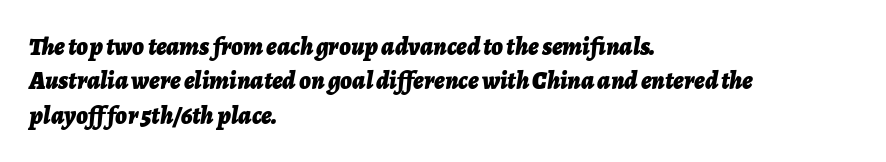
Q: Is the text bold? A: Yes.
Q: Is the text italic (slanted)? A: Yes, it leans right by about 7 degrees.
Q: Is the text underlined? A: No.
Q: How is the paragraph aligned? A: Left-aligned.
Q: Is the spacing between letters normal or unusually wide? A: Normal.
Q: Is the spacing between lines tight, normal or loose? A: Normal.
